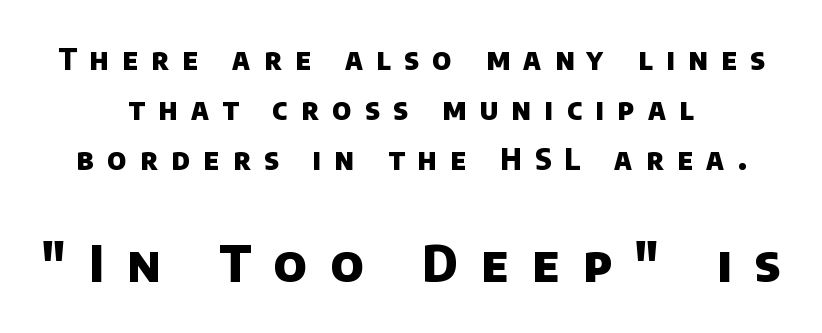
Q: Is the text bold? A: Yes.
Q: Is the typeface a serif or a sans-serif typeface? A: Sans-serif.
Q: Is the text underlined? A: No.
Q: How is the paragraph aligned? A: Centered.
Q: Is the spacing between letters normal or unusually wide? A: Unusually wide.
Q: Which block of text is set in a larger size, the first (top) or the second (bottom)? A: The second (bottom) one.
Q: Width (condensed, normal, or wide)? A: Normal.
Q: Stroke contrast? A: Low.
Q: x-height? A: Large.
Q: Monospaced? A: No.
